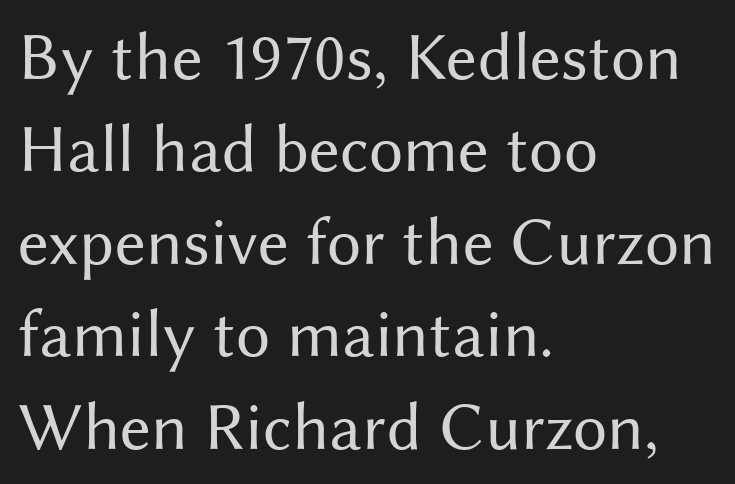
The image shows 68 px regular-weight sans-serif type, upright; set left-aligned, normal line spacing (1.36x), normal letter spacing, not underlined; medium stroke contrast and a medium x-height.
